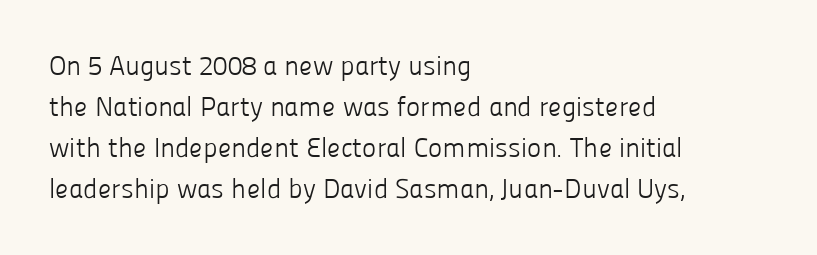
On a weight scale, this lands at 450 or below. The passage shown has conventional tracking throughout. A normal amount of white space separates one row of letters from the next. The rag falls on the right side of this text block.
